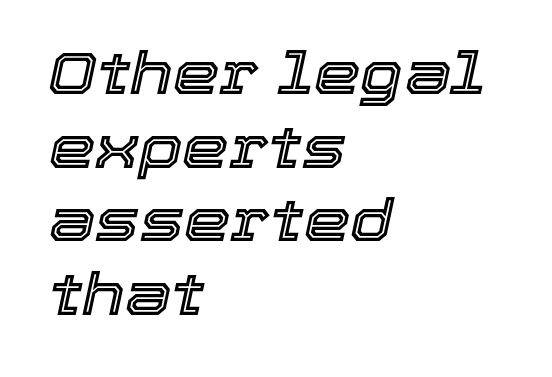
{"italic": "yes", "lean": "right", "slant_degrees": 12, "width": "normal", "x_height": "medium", "monospaced": "no", "underline": "no", "align": "left", "line_spacing": "normal", "line_spacing_ratio": 1.25, "letter_spacing": "normal", "letter_spacing_em": 0.0, "glyph_px": 59}
